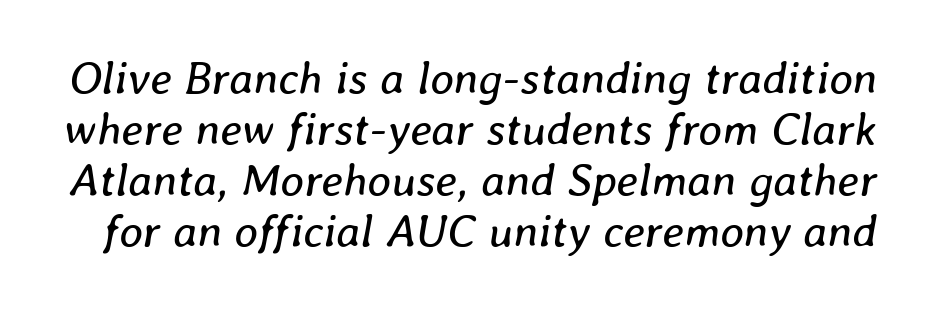
The image shows 46 px regular-weight type, italic (leaning right); set tight line spacing (1.11x), normal letter spacing, not underlined; low stroke contrast and a medium x-height.
